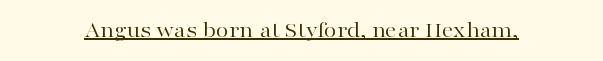
{"italic": "no", "bold": "no", "underline": "yes", "letter_spacing": "normal", "letter_spacing_em": 0.0, "glyph_px": 23}
